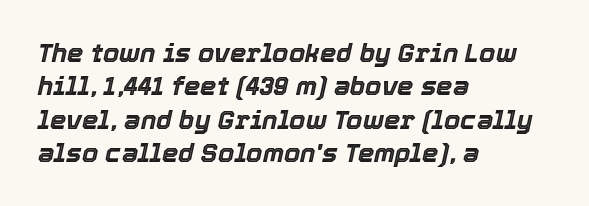
Q: Is the text italic (slanted)? A: Yes, it leans right by about 12 degrees.
Q: Is the text underlined? A: No.
Q: How is the paragraph aligned? A: Left-aligned.
Q: Is the spacing between letters normal or unusually wide? A: Normal.
Q: Is the spacing between lines tight, normal or loose? A: Normal.
